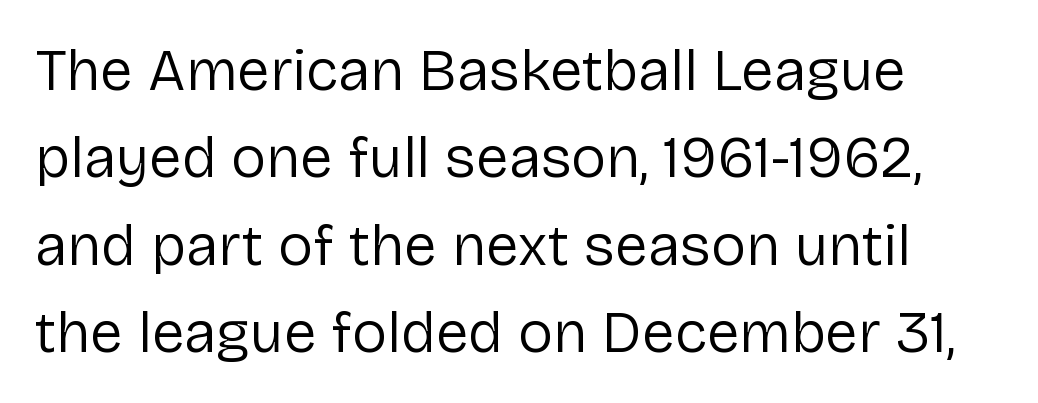
Q: Is the text bold? A: No.
Q: Is the text italic (slanted)? A: No, it is upright.
Q: Is the typeface a serif or a sans-serif typeface? A: Sans-serif.
Q: Is the text underlined? A: No.
Q: How is the paragraph aligned? A: Left-aligned.
Q: Is the spacing between letters normal or unusually wide? A: Normal.
Q: Is the spacing between lines tight, normal or loose? A: Normal.
Q: Width (condensed, normal, or wide)? A: Normal.
Q: Stroke contrast? A: Low.
Q: x-height? A: Medium.
Q: Monospaced? A: No.
